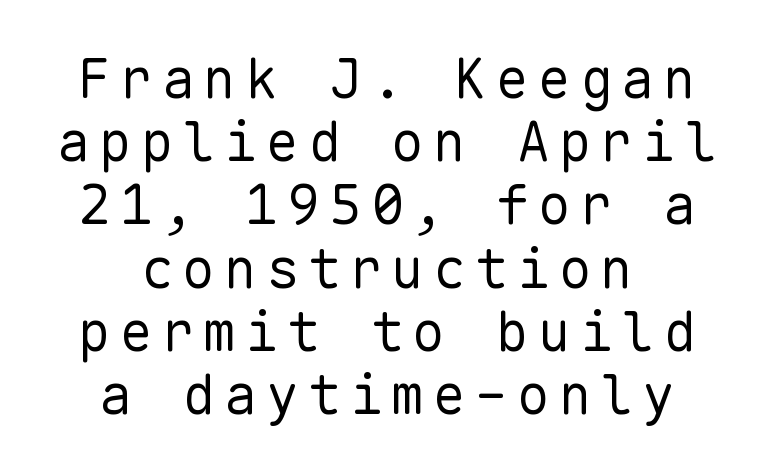
Words float on clear page, feet unadorned. You could count columns in this text — the font is strictly monospaced. Teacher's note: observe the equal gaps on both sides — that is centered alignment. Stems here are at most as thick as an everyday book face.
